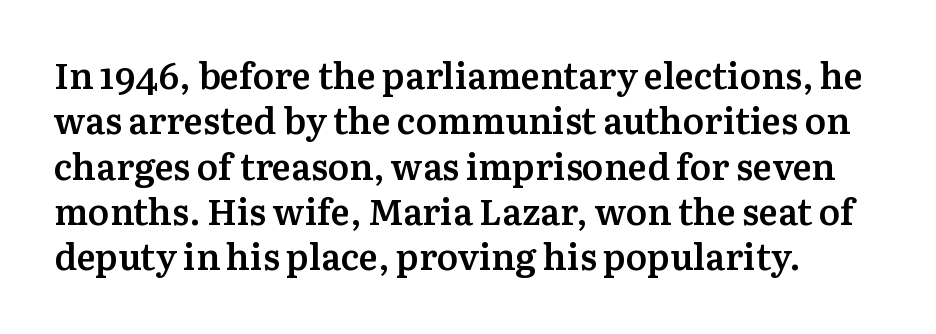
{"serif": "yes", "italic": "no", "bold": "semi", "weight": "semibold", "width": "normal", "stroke_contrast": "medium", "x_height": "medium", "monospaced": "no", "underline": "no", "line_spacing": "normal", "line_spacing_ratio": 1.26, "letter_spacing": "normal", "letter_spacing_em": 0.0, "glyph_px": 36}
